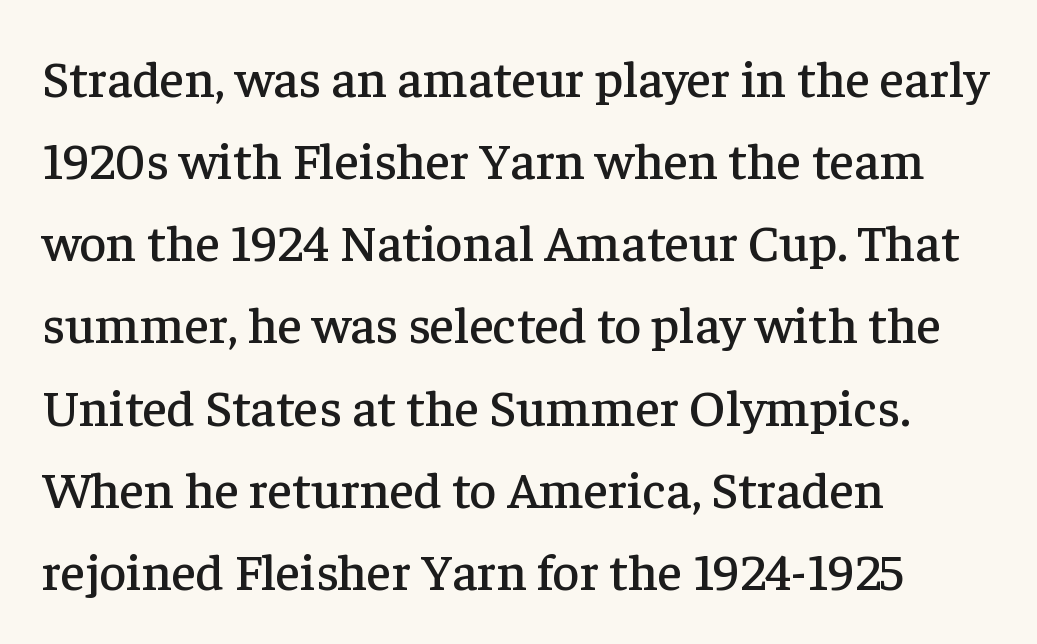
The image shows 52 px serif type, upright; set left-aligned, normal line spacing (1.58x), normal letter spacing, not underlined; low stroke contrast and a medium x-height.
